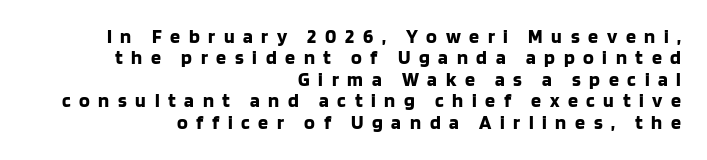
{"italic": "no", "bold": "yes", "underline": "no", "align": "right", "line_spacing": "tight", "line_spacing_ratio": 1.07, "letter_spacing": "wide", "letter_spacing_em": 0.43, "glyph_px": 20}
